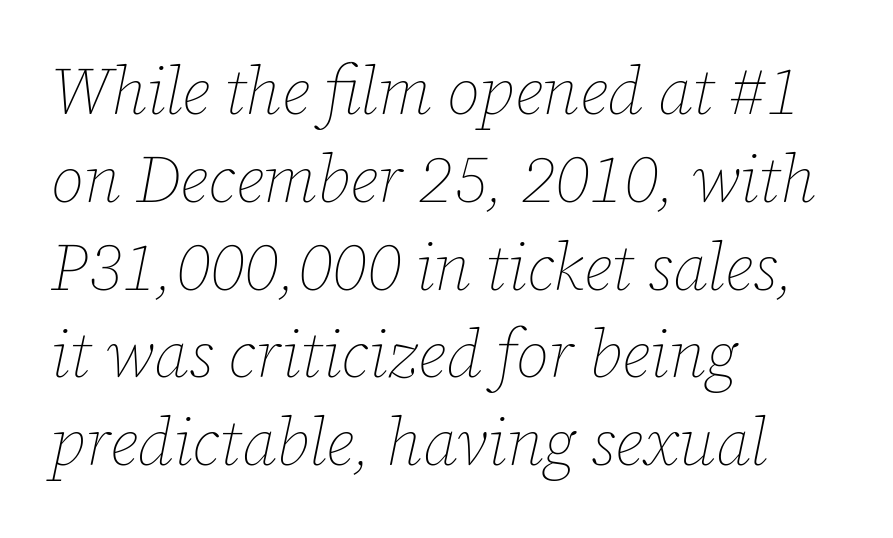
Q: Is the text bold? A: No.
Q: Is the text italic (slanted)? A: Yes, it leans right by about 12 degrees.
Q: Is the text underlined? A: No.
Q: How is the paragraph aligned? A: Left-aligned.
Q: Is the spacing between letters normal or unusually wide? A: Normal.
Q: Is the spacing between lines tight, normal or loose? A: Normal.
Q: Width (condensed, normal, or wide)? A: Normal.
Q: Stroke contrast? A: Low.
Q: x-height? A: Medium.
Q: Monospaced? A: No.
